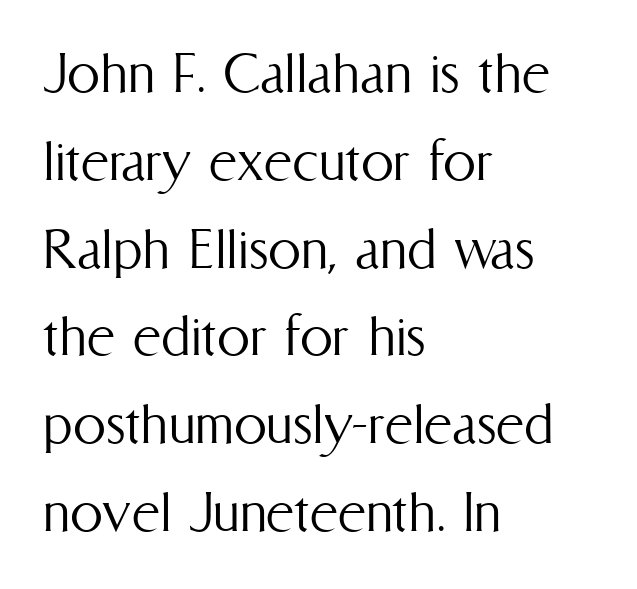
Q: Is the text bold? A: No.
Q: Is the text italic (slanted)? A: No, it is upright.
Q: Is the text underlined? A: No.
Q: How is the paragraph aligned? A: Left-aligned.
Q: Is the spacing between letters normal or unusually wide? A: Normal.
Q: Is the spacing between lines tight, normal or loose? A: Normal.
Q: Width (condensed, normal, or wide)? A: Condensed.
Q: Stroke contrast? A: Medium.
Q: x-height? A: Medium.
Q: Monospaced? A: No.
